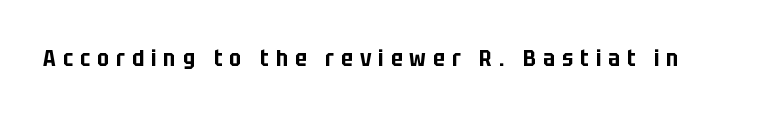
The image shows 23 px text type, upright; set unusually wide letter spacing (+0.31 em), not underlined.
